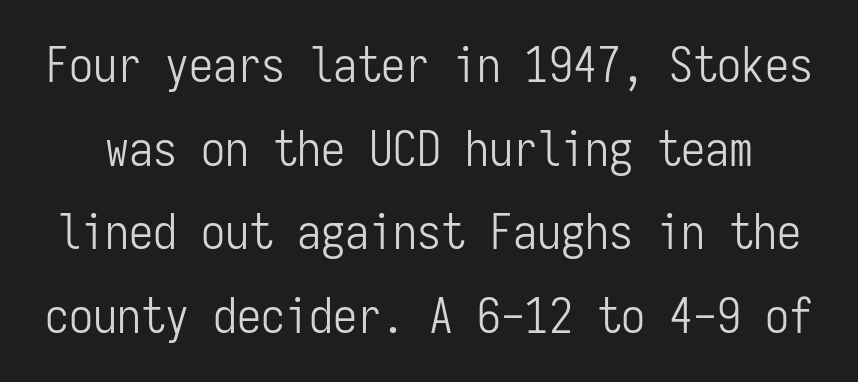
{"serif": "no", "italic": "no", "bold": "no", "weight": "light", "width": "condensed", "stroke_contrast": "low", "x_height": "medium", "monospaced": "yes", "underline": "no", "line_spacing_ratio": 1.74, "letter_spacing": "normal", "letter_spacing_em": 0.0, "glyph_px": 48}
